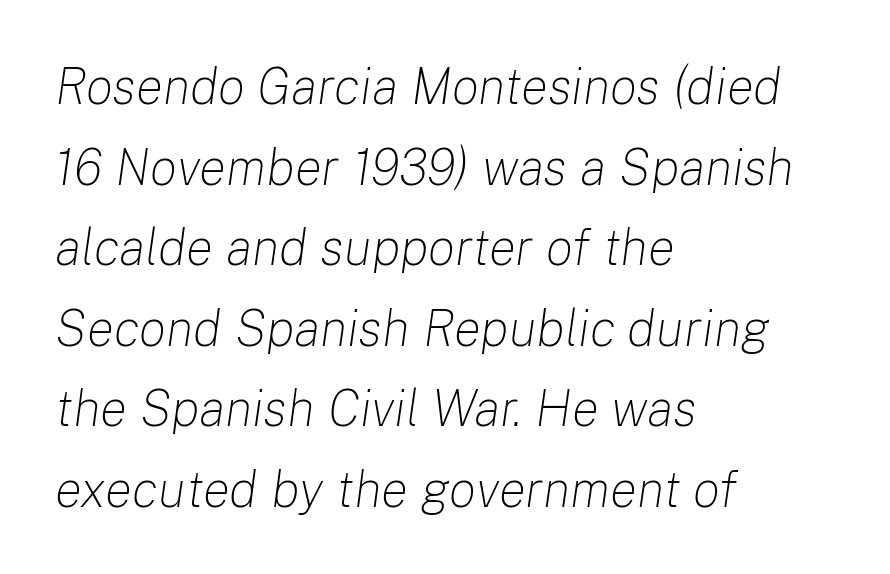
Rows of type keep a routine distance in the vertical direction. This rendering features lettering with no underline. The letterforms sit shoulder to shoulder at normal distance. This sample uses an oblique cut, with every glyph tilted off the vertical.
